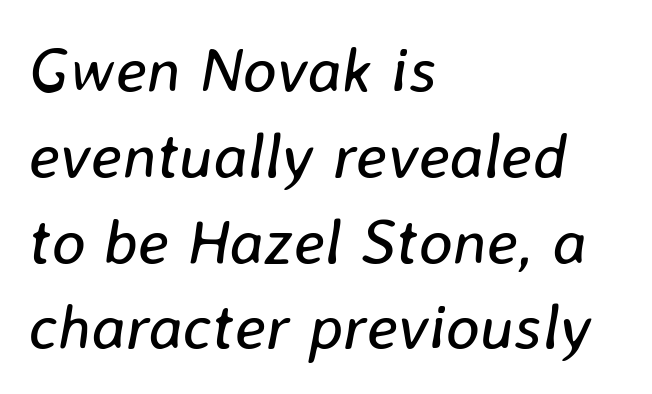
The image shows 64 px regular-weight type, italic (leaning right); set left-aligned, normal line spacing (1.34x), normal letter spacing, not underlined; low stroke contrast and a medium x-height.
